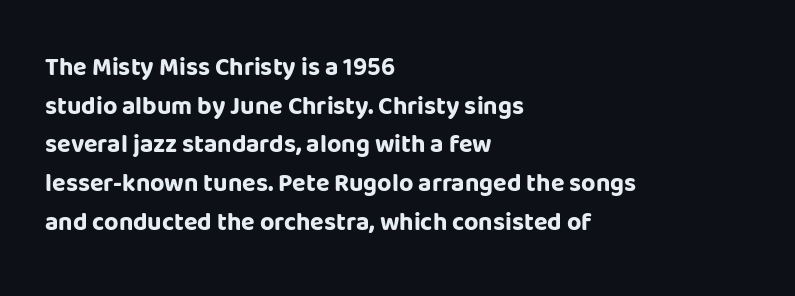
Q: Is the text bold? A: Yes.
Q: Is the text italic (slanted)? A: No, it is upright.
Q: Is the text underlined? A: No.
Q: How is the paragraph aligned? A: Left-aligned.
Q: Is the spacing between letters normal or unusually wide? A: Normal.
Q: Is the spacing between lines tight, normal or loose? A: Normal.
